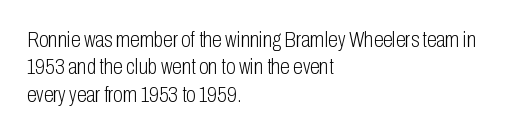
{"italic": "no", "bold": "no", "underline": "no", "align": "left", "line_spacing_ratio": 1.24, "letter_spacing": "normal", "letter_spacing_em": 0.0, "glyph_px": 22}
